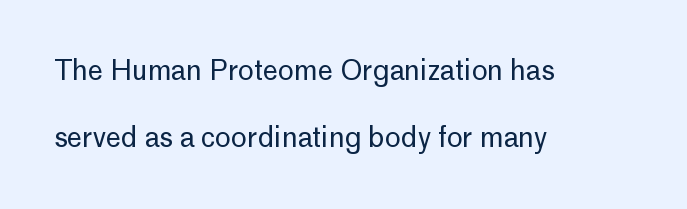
{"italic": "no", "bold": "no", "underline": "no", "align": "left", "line_spacing": "loose", "line_spacing_ratio": 2.49, "letter_spacing": "normal", "letter_spacing_em": 0.0, "glyph_px": 27}
